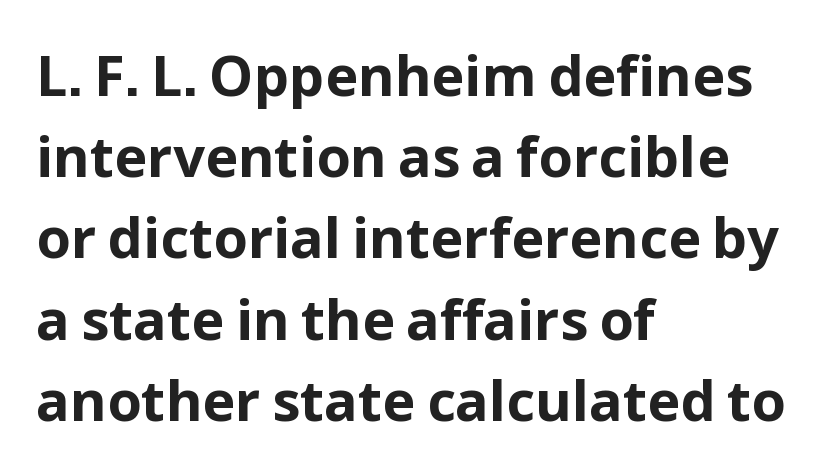
Q: Is the text bold? A: Yes.
Q: Is the text italic (slanted)? A: No, it is upright.
Q: Is the typeface a serif or a sans-serif typeface? A: Sans-serif.
Q: Is the text underlined? A: No.
Q: How is the paragraph aligned? A: Left-aligned.
Q: Is the spacing between letters normal or unusually wide? A: Normal.
Q: Is the spacing between lines tight, normal or loose? A: Normal.
Q: Width (condensed, normal, or wide)? A: Normal.
Q: Stroke contrast? A: Low.
Q: x-height? A: Medium.
Q: Monospaced? A: No.
